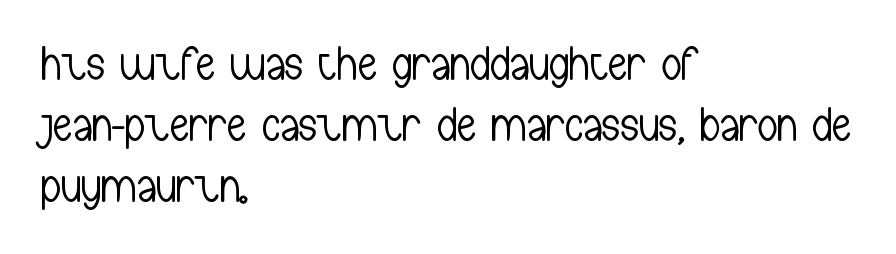
{"serif": "no", "italic": "no", "bold": "no", "weight": "light", "width": "condensed", "stroke_contrast": "low", "x_height": "medium", "monospaced": "no", "underline": "no", "align": "left", "line_spacing_ratio": 1.24, "letter_spacing": "normal", "letter_spacing_em": 0.0, "glyph_px": 49}
